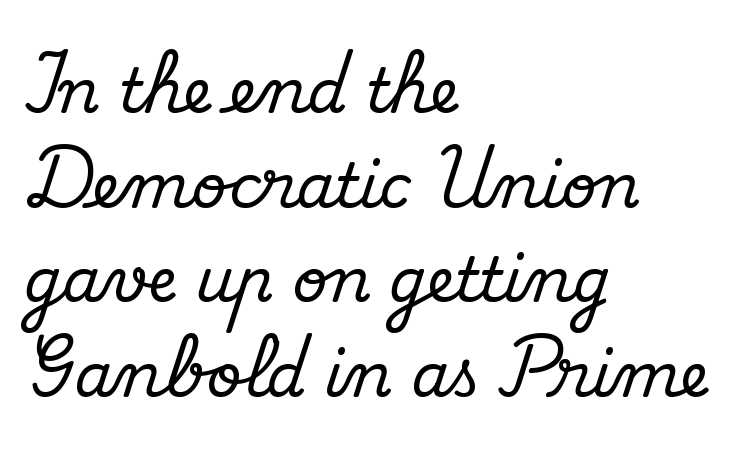
The image shows 61 px serif type; set left-aligned, normal line spacing (1.55x), normal letter spacing, not underlined; medium stroke contrast and a small x-height.
